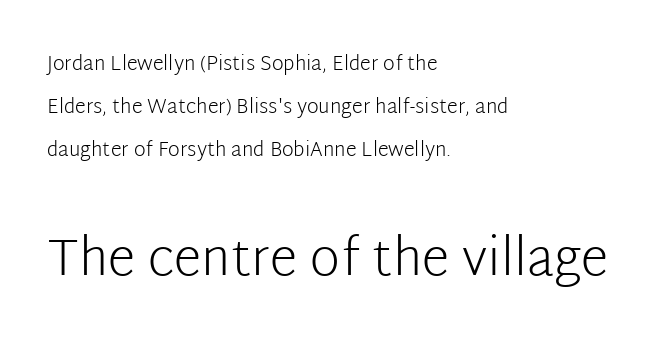
Q: Is the text bold? A: No.
Q: Is the text italic (slanted)? A: No, it is upright.
Q: Is the typeface a serif or a sans-serif typeface? A: Sans-serif.
Q: Is the text underlined? A: No.
Q: How is the paragraph aligned? A: Left-aligned.
Q: Is the spacing between letters normal or unusually wide? A: Normal.
Q: Is the spacing between lines tight, normal or loose? A: Loose.
Q: Which block of text is set in a larger size, the first (top) or the second (bottom)? A: The second (bottom) one.
Q: Width (condensed, normal, or wide)? A: Normal.
Q: Stroke contrast? A: Low.
Q: x-height? A: Medium.
Q: Monospaced? A: No.
